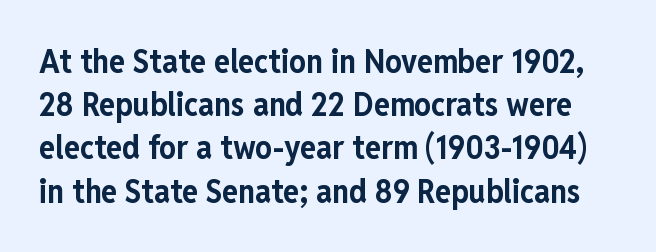
{"serif": "no", "italic": "no", "bold": "yes", "weight": "bold", "width": "condensed", "stroke_contrast": "low", "x_height": "medium", "monospaced": "no", "underline": "no", "line_spacing": "normal", "line_spacing_ratio": 1.31, "letter_spacing": "normal", "letter_spacing_em": 0.0, "glyph_px": 33}
